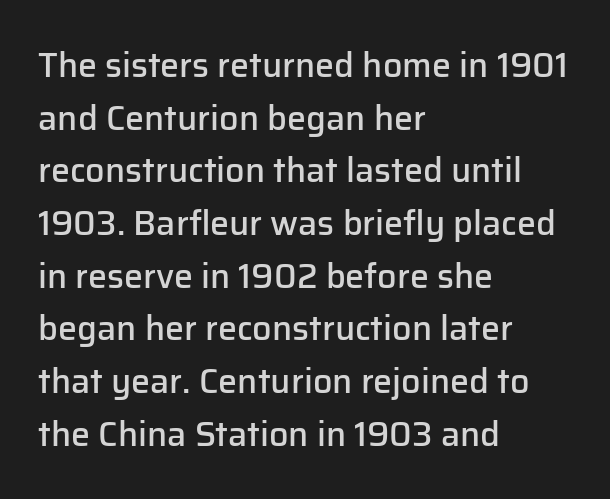
{"serif": "no", "italic": "no", "bold": "semi", "weight": "semibold", "width": "normal", "stroke_contrast": "low", "x_height": "medium", "monospaced": "no", "underline": "no", "align": "left", "line_spacing": "normal", "line_spacing_ratio": 1.55, "letter_spacing": "normal", "letter_spacing_em": 0.0, "glyph_px": 34}
